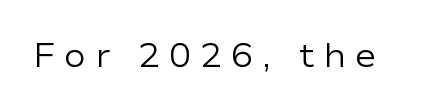
Q: Is the text bold? A: No.
Q: Is the text italic (slanted)? A: No, it is upright.
Q: Is the typeface a serif or a sans-serif typeface? A: Sans-serif.
Q: Is the text underlined? A: No.
Q: Is the spacing between letters normal or unusually wide? A: Unusually wide.
Q: Width (condensed, normal, or wide)? A: Wide.
Q: Stroke contrast? A: Low.
Q: x-height? A: Medium.
Q: Monospaced? A: No.
